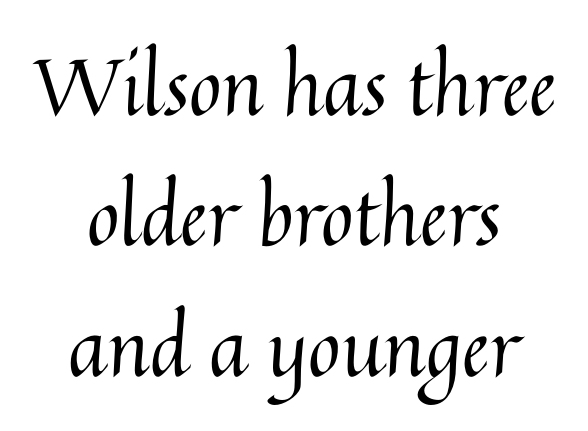
The image shows 79 px regular-weight type; set centered, normal line spacing (1.65x), normal letter spacing, not underlined; medium stroke contrast and a medium x-height.
